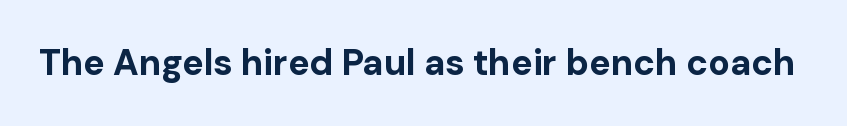
{"serif": "no", "italic": "no", "bold": "yes", "weight": "bold", "width": "normal", "stroke_contrast": "low", "x_height": "medium", "monospaced": "no", "underline": "no", "letter_spacing": "normal", "letter_spacing_em": 0.0, "glyph_px": 36}
